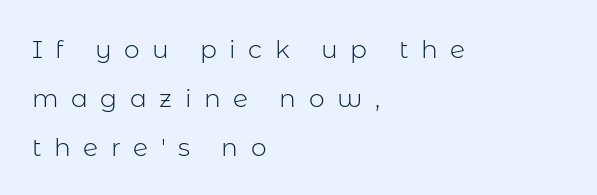
Each word looks stretched out because of the extra space between its letters. Teacher's note: observe the even left margin — that is flush-left alignment. The letters look calm and open, with moderate or lighter stems. Nope, not italic — everything's standing straight. Rows of type keep a wide berth in the vertical direction.
